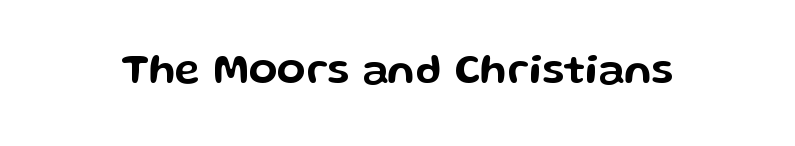
{"serif": "no", "italic": "no", "width": "wide", "stroke_contrast": "low", "x_height": "medium", "monospaced": "no", "underline": "no", "letter_spacing": "normal", "letter_spacing_em": 0.0, "glyph_px": 42}
